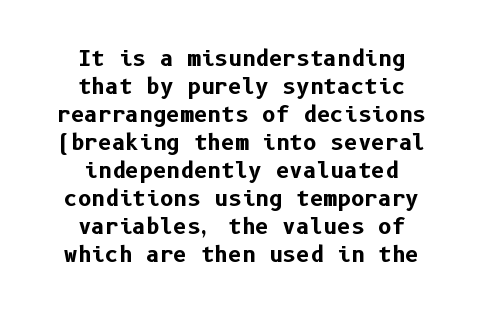
{"italic": "no", "bold": "yes", "underline": "no", "align": "center", "line_spacing": "normal", "line_spacing_ratio": 1.33, "letter_spacing": "normal", "letter_spacing_em": 0.0, "glyph_px": 21}
